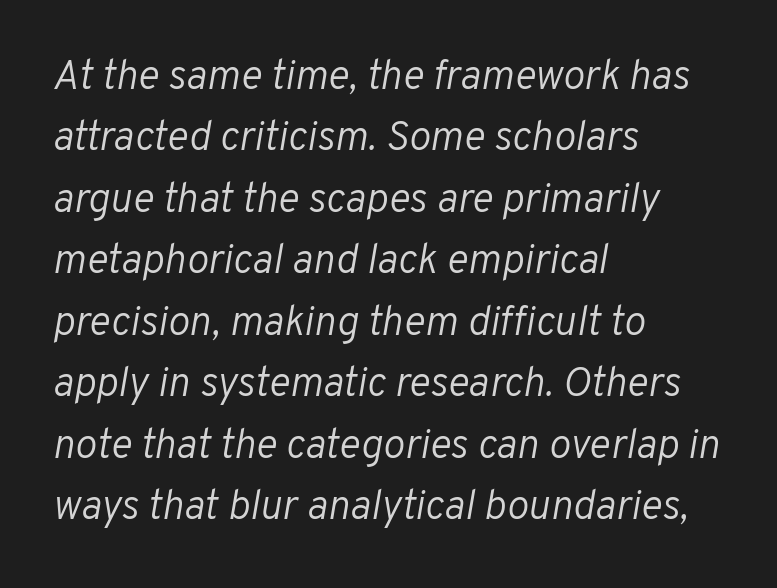
{"italic": "yes", "lean": "right", "slant_degrees": 10, "bold": "no", "weight": "light", "width": "normal", "stroke_contrast": "low", "x_height": "medium", "monospaced": "no", "underline": "no", "align": "left", "line_spacing": "normal", "line_spacing_ratio": 1.5, "letter_spacing": "normal", "letter_spacing_em": 0.0, "glyph_px": 41}
